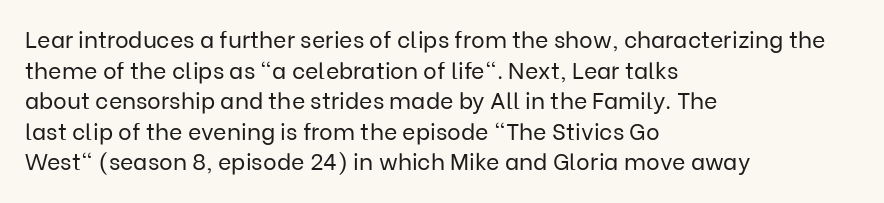
The image shows 23 px text type, upright; set left-aligned, normal line spacing (1.33x), normal letter spacing, not underlined.
